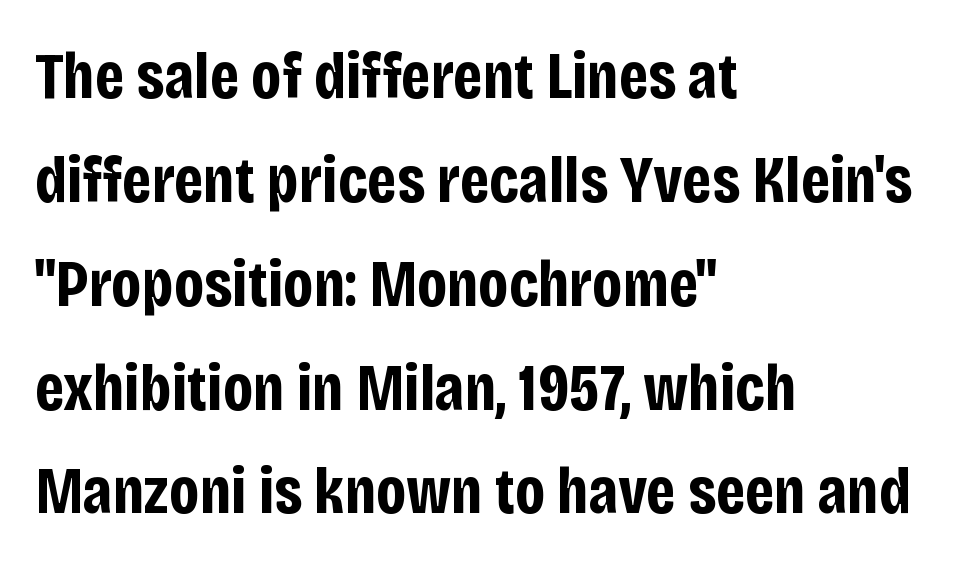
Q: Is the text bold? A: Yes.
Q: Is the text italic (slanted)? A: No, it is upright.
Q: Is the typeface a serif or a sans-serif typeface? A: Sans-serif.
Q: Is the text underlined? A: No.
Q: How is the paragraph aligned? A: Left-aligned.
Q: Is the spacing between letters normal or unusually wide? A: Normal.
Q: Is the spacing between lines tight, normal or loose? A: Normal.
Q: Width (condensed, normal, or wide)? A: Condensed.
Q: Stroke contrast? A: Low.
Q: x-height? A: Large.
Q: Monospaced? A: No.
